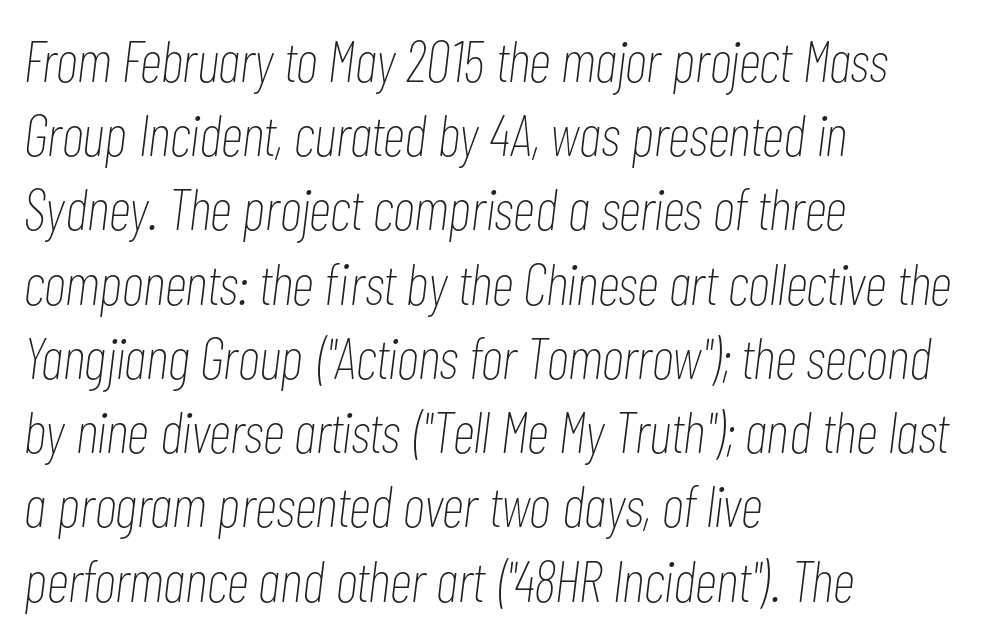
The image shows 58 px thin, condensed type, italic (leaning right); set left-aligned, normal line spacing (1.28x), normal letter spacing, not underlined; low stroke contrast and a medium x-height.
